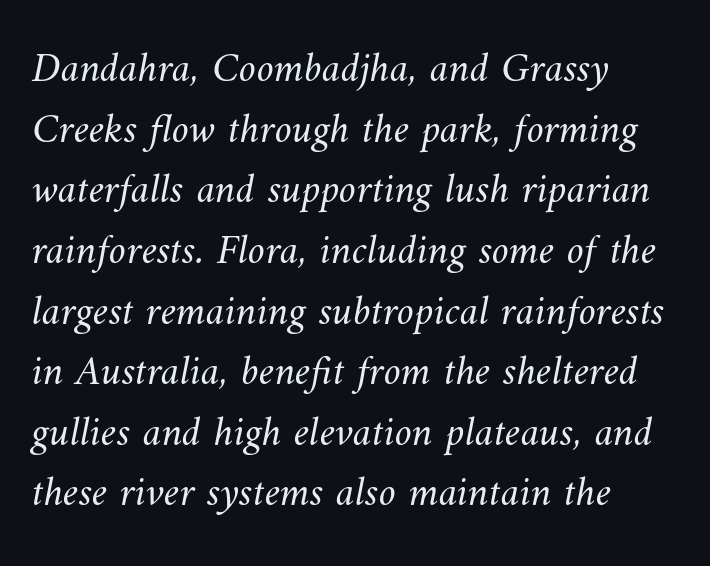
If you measured baseline to baseline, you'd find a middling distance. These lines are rendered in a variable-pitch font. The string is rendered with underlining switched off. Visually the block forms a straight wall on the left and a jagged coastline on the right. Weight: regular or lighter. Does extra space separate the letters? No, they use regular spacing.
